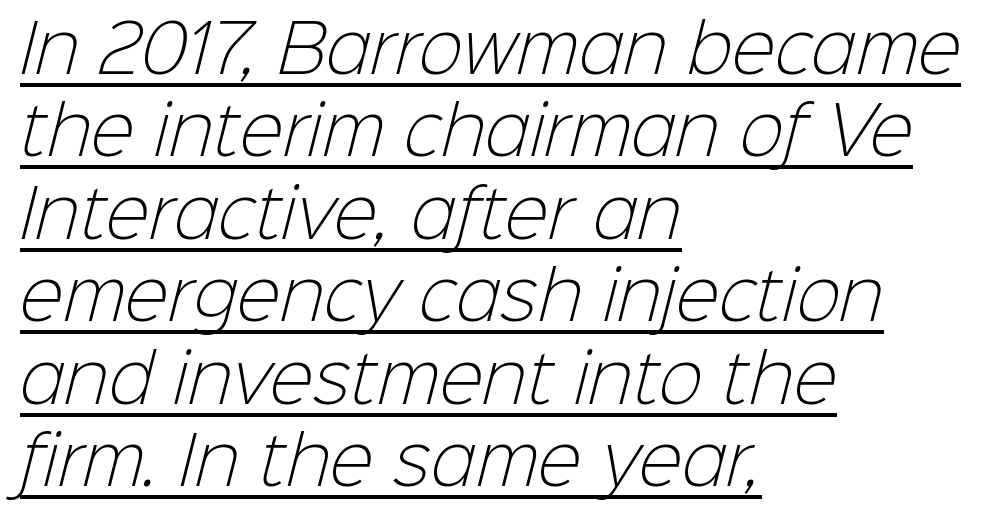
The image shows 66 px light sans-serif type; set left-aligned, normal line spacing (1.25x), normal letter spacing, underlined; low stroke contrast and a medium x-height.
